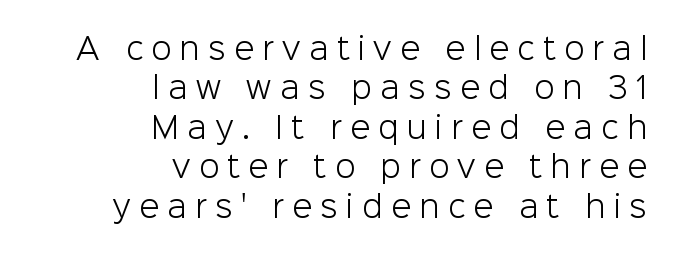
Q: Is the text bold? A: No.
Q: Is the text italic (slanted)? A: No, it is upright.
Q: Is the typeface a serif or a sans-serif typeface? A: Sans-serif.
Q: Is the text underlined? A: No.
Q: How is the paragraph aligned? A: Right-aligned.
Q: Is the spacing between letters normal or unusually wide? A: Unusually wide.
Q: Is the spacing between lines tight, normal or loose? A: Normal.
Q: Width (condensed, normal, or wide)? A: Normal.
Q: Stroke contrast? A: Low.
Q: x-height? A: Medium.
Q: Monospaced? A: No.
